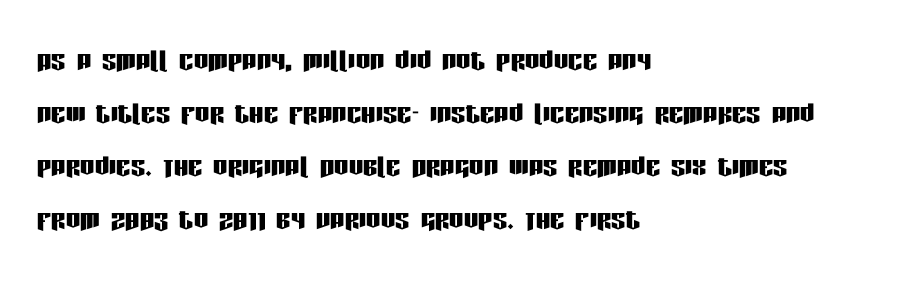
{"serif": "no", "italic": "no", "width": "condensed", "stroke_contrast": "low", "x_height": "large", "monospaced": "no", "underline": "no", "align": "left", "line_spacing": "normal", "line_spacing_ratio": 1.47, "letter_spacing": "normal", "letter_spacing_em": 0.0, "glyph_px": 36}
